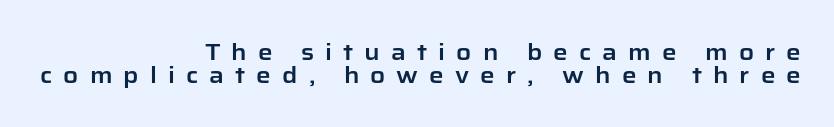
A flush-right, rag-left setting is used for this passage. What stands out about the letter spacing? Its width — letters are far apart. Tightly led — the rows are bunched. The lettering holds an erect, upright posture throughout. Underlining? Definitely not there.
